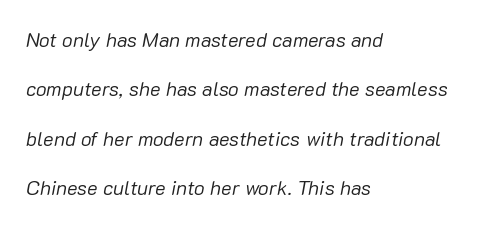
Q: Is the text bold? A: No.
Q: Is the text italic (slanted)? A: Yes, it leans right by about 10 degrees.
Q: Is the text underlined? A: No.
Q: How is the paragraph aligned? A: Left-aligned.
Q: Is the spacing between letters normal or unusually wide? A: Normal.
Q: Is the spacing between lines tight, normal or loose? A: Loose.
